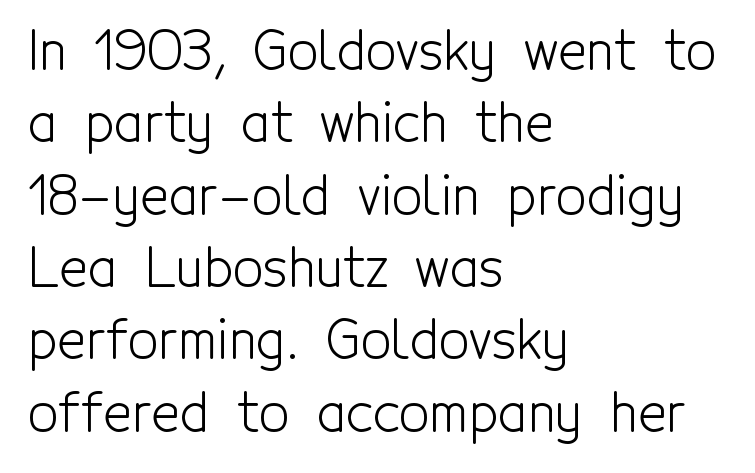
{"serif": "no", "italic": "no", "bold": "no", "weight": "light", "width": "condensed", "x_height": "medium", "monospaced": "no", "underline": "no", "align": "left", "line_spacing": "normal", "line_spacing_ratio": 1.34, "letter_spacing": "normal", "letter_spacing_em": 0.0, "glyph_px": 54}
